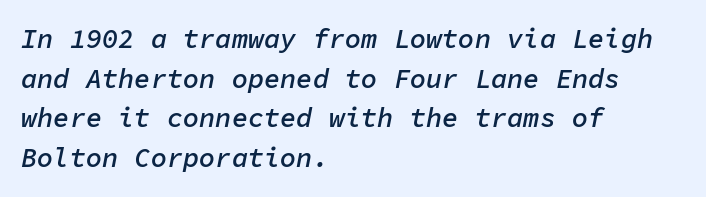
Q: Is the text bold? A: Semi-bold.
Q: Is the text italic (slanted)? A: Yes, it leans right by about 11 degrees.
Q: Is the text underlined? A: No.
Q: How is the paragraph aligned? A: Left-aligned.
Q: Is the spacing between letters normal or unusually wide? A: Normal.
Q: Is the spacing between lines tight, normal or loose? A: Normal.
